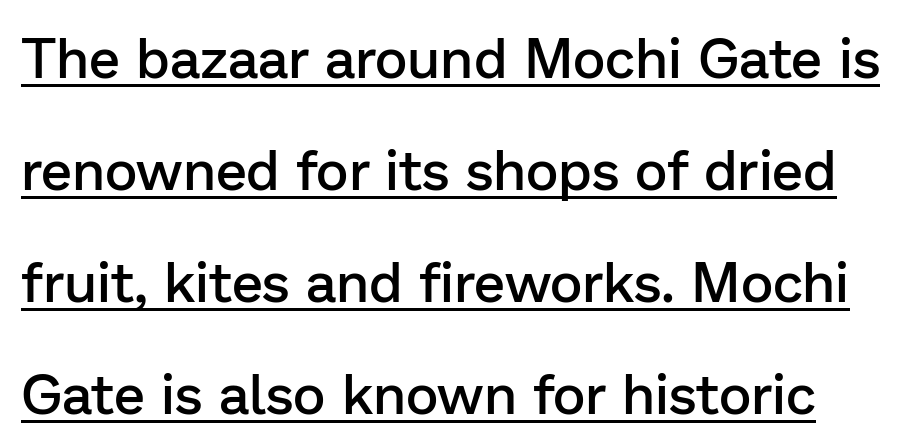
You can tell it's not italic because the verticals are truly vertical. The strokes are fattened partway — semibold, not bold. The gaps between neighbouring characters are ordinary and unremarkable. Varying glyph widths throughout — classic text-font behaviour. This rendering employs a face without finishing strokes, i.e., a sans-serif. The sample's only ornament is a line tracing under the words.
